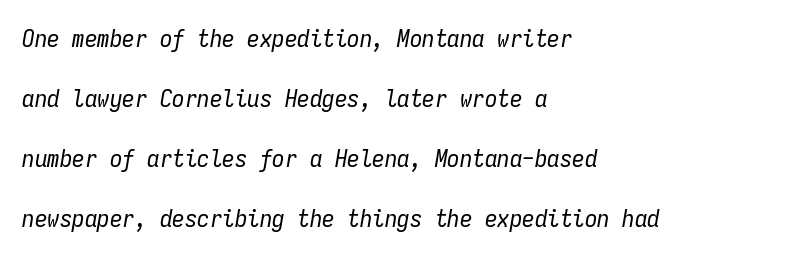
Q: Is the text bold? A: No.
Q: Is the text italic (slanted)? A: Yes, it leans right by about 9 degrees.
Q: Is the text underlined? A: No.
Q: How is the paragraph aligned? A: Left-aligned.
Q: Is the spacing between letters normal or unusually wide? A: Normal.
Q: Is the spacing between lines tight, normal or loose? A: Loose.
